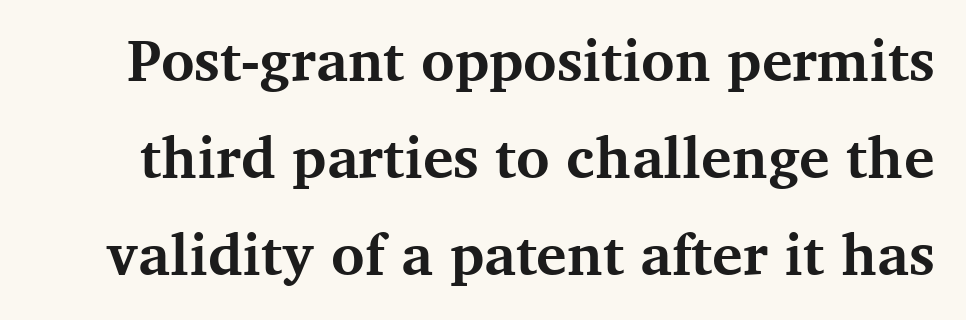
The image shows 57 px bold serif type, upright; set normal line spacing (1.7x), normal letter spacing, not underlined; medium stroke contrast and a medium x-height.
